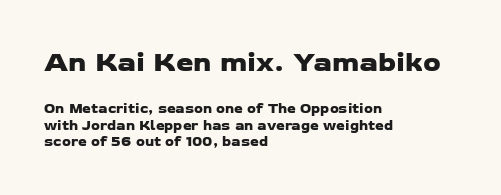
Q: Is the typeface a serif or a sans-serif typeface? A: Sans-serif.
Q: Is the text underlined? A: No.
Q: How is the paragraph aligned? A: Left-aligned.
Q: Is the spacing between letters normal or unusually wide? A: Normal.
Q: Which block of text is set in a larger size, the first (top) or the second (bottom)? A: The first (top) one.
Q: Width (condensed, normal, or wide)? A: Wide.
Q: Stroke contrast? A: Low.
Q: x-height? A: Medium.
Q: Monospaced? A: No.
